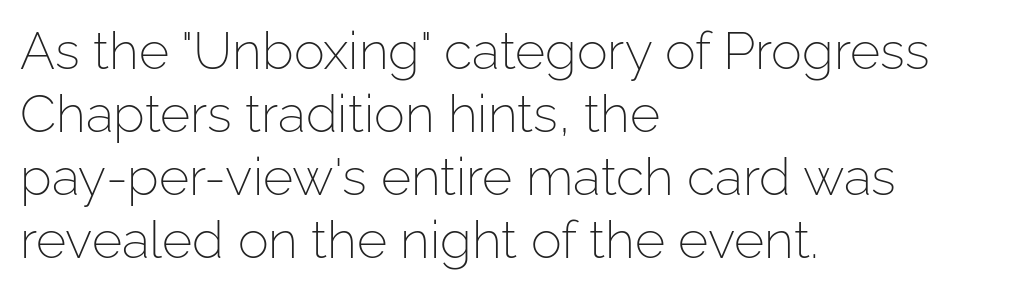
Q: Is the text bold? A: No.
Q: Is the text italic (slanted)? A: No, it is upright.
Q: Is the typeface a serif or a sans-serif typeface? A: Sans-serif.
Q: Is the text underlined? A: No.
Q: How is the paragraph aligned? A: Left-aligned.
Q: Is the spacing between letters normal or unusually wide? A: Normal.
Q: Width (condensed, normal, or wide)? A: Normal.
Q: Stroke contrast? A: Low.
Q: x-height? A: Medium.
Q: Monospaced? A: No.
